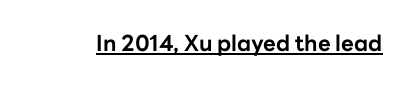
The image shows 22 px bold type, upright; set normal letter spacing, underlined.
